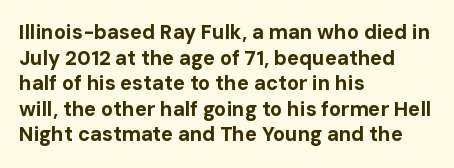
{"italic": "no", "bold": "yes", "underline": "no", "align": "left", "line_spacing": "normal", "line_spacing_ratio": 1.28, "letter_spacing": "normal", "letter_spacing_em": 0.0, "glyph_px": 20}
